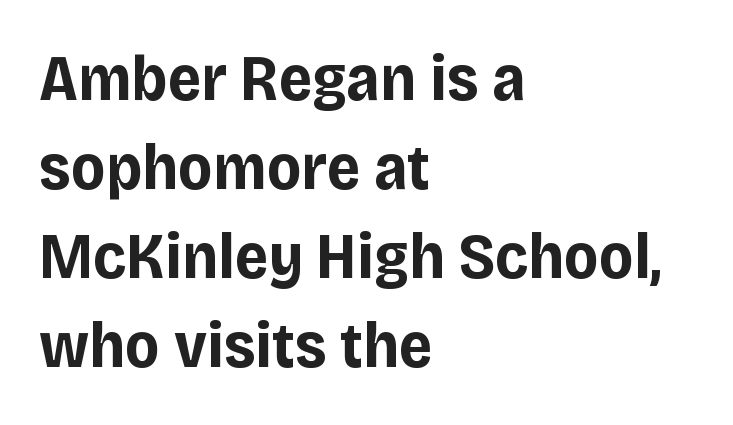
When letters stand straight like this, we call the style roman or upright. Quick note: underline off. Where is the straight margin? On the left. This is sans-serif lettering, the kind often seen on screens and signage.
